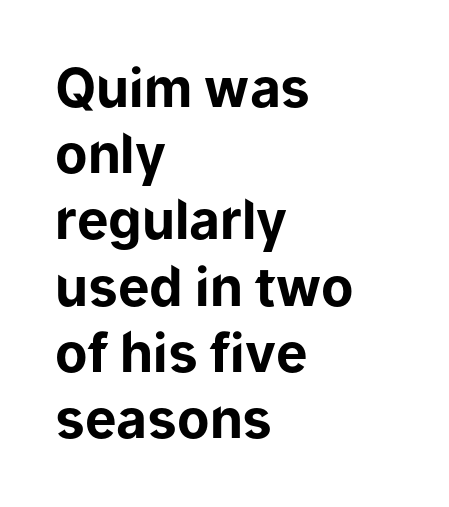
{"serif": "no", "italic": "no", "bold": "yes", "weight": "bold", "width": "normal", "stroke_contrast": "low", "x_height": "medium", "monospaced": "no", "underline": "no", "align": "left", "line_spacing": "normal", "line_spacing_ratio": 1.25, "letter_spacing": "normal", "letter_spacing_em": 0.0, "glyph_px": 53}
